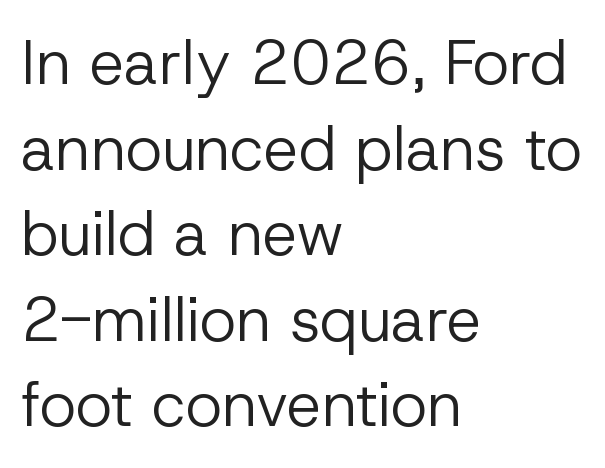
Is the letter spacing exaggerated? No — it looks like the ordinary default. Classification — sans serif. Proportional: the letters do not fall into vertical columns. The rows are spaced the way most documents space them. Is there any slant? The stems are plumb.
